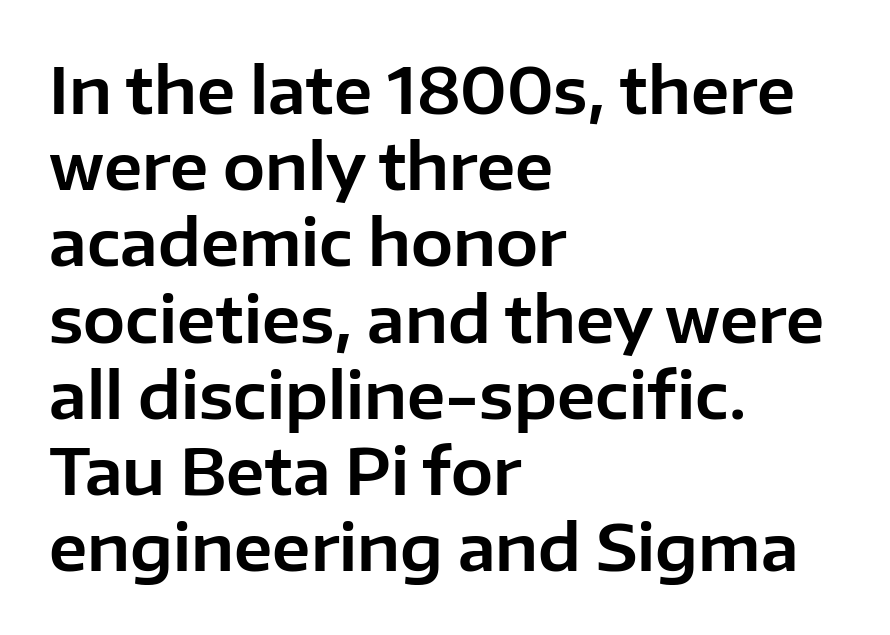
Decoration check: the copy has no underline. The face used here is proportionally spaced, like ordinary book or web type. The line texture is even and compact thanks to regular tracking. Notice how the passage keeps a crisp vertical edge on the left only.
